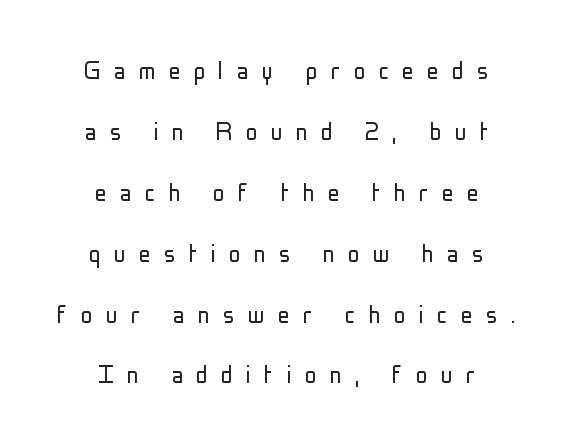
The image shows 29 px light, condensed sans-serif type, upright; set centered, loose line spacing (2.1x), unusually wide letter spacing (+0.46 em), not underlined; low stroke contrast and a medium x-height.
